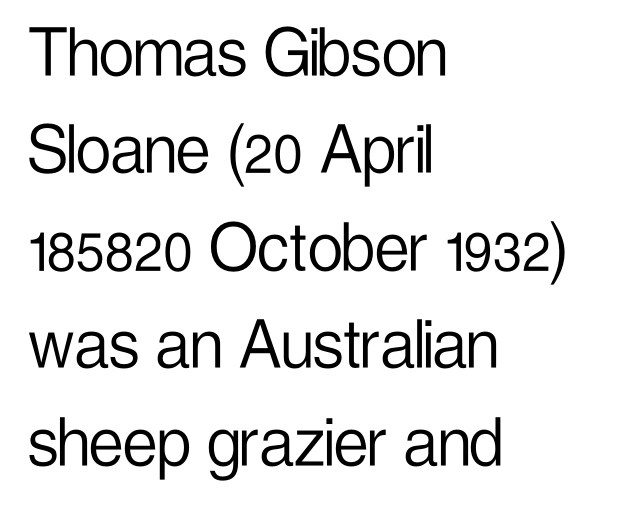
The image shows 78 px light, condensed sans-serif type, upright; set left-aligned, normal line spacing (1.25x), normal letter spacing, not underlined; low stroke contrast and a medium x-height.
